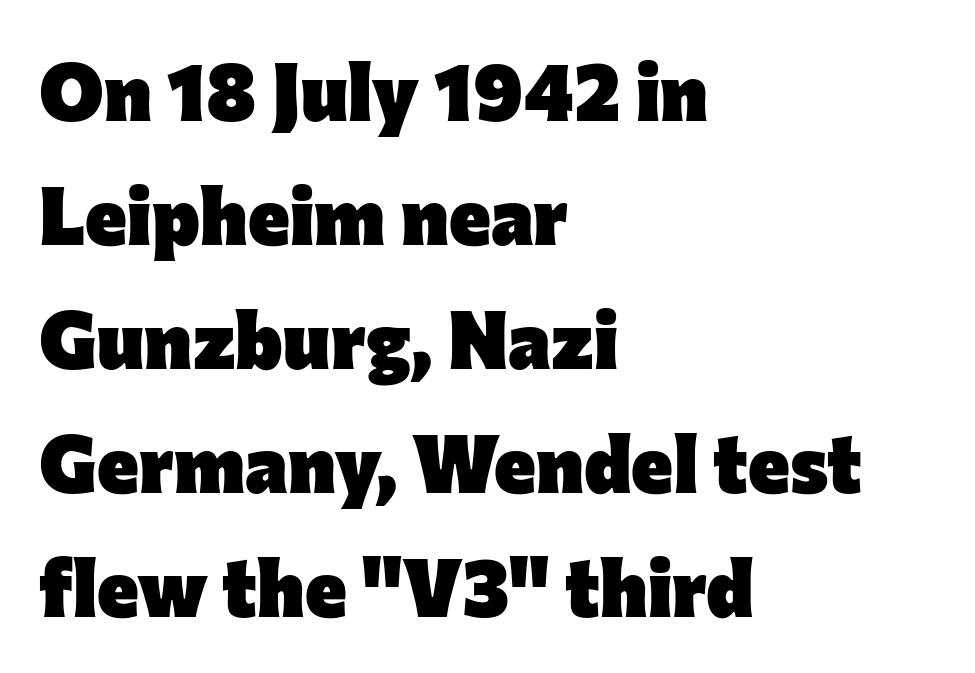
{"serif": "no", "italic": "no", "bold": "yes", "weight": "heavy", "width": "normal", "stroke_contrast": "low", "x_height": "medium", "monospaced": "no", "underline": "no", "align": "left", "line_spacing": "normal", "line_spacing_ratio": 1.55, "letter_spacing": "normal", "letter_spacing_em": 0.0, "glyph_px": 80}
